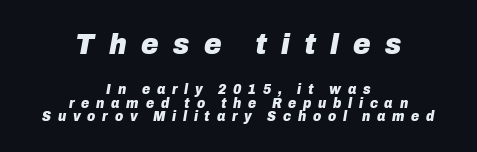
Q: Is the text bold? A: Yes.
Q: Is the text italic (slanted)? A: Yes, it leans right by about 10 degrees.
Q: Is the text underlined? A: No.
Q: How is the paragraph aligned? A: Centered.
Q: Is the spacing between letters normal or unusually wide? A: Unusually wide.
Q: Is the spacing between lines tight, normal or loose? A: Tight.
Q: Which block of text is set in a larger size, the first (top) or the second (bottom)? A: The first (top) one.
Q: Width (condensed, normal, or wide)? A: Normal.
Q: Stroke contrast? A: Low.
Q: x-height? A: Medium.
Q: Monospaced? A: No.
